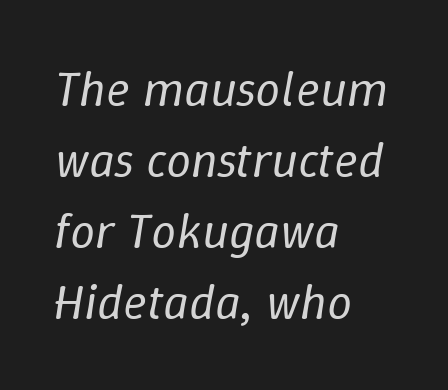
{"italic": "yes", "lean": "right", "slant_degrees": 9, "bold": "no", "weight": "regular", "width": "normal", "stroke_contrast": "low", "x_height": "medium", "monospaced": "no", "underline": "no", "align": "left", "line_spacing": "normal", "line_spacing_ratio": 1.42, "letter_spacing": "normal", "letter_spacing_em": 0.0, "glyph_px": 50}
